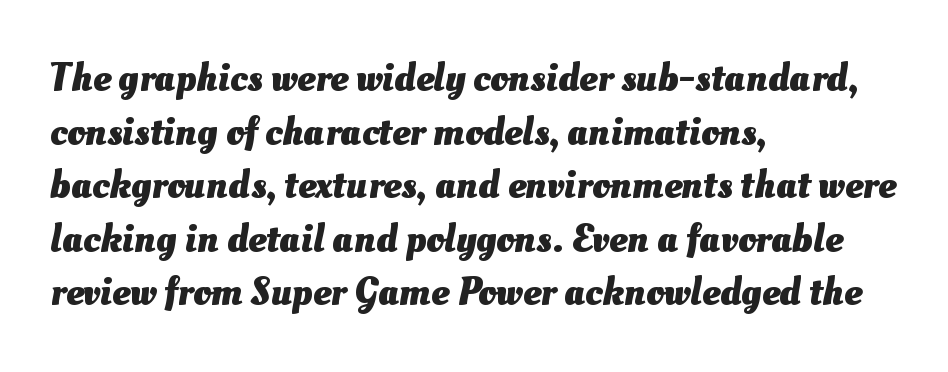
Think of a printed novel: that variable character pitch is what you see here. The line texture is even and compact thanks to regular tracking. Honestly, the row spacing looks completely unremarkable. Letters rest on an invisible, unmarked baseline.
